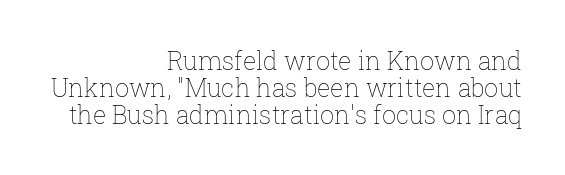
The image shows 25 px text type, upright; set right-aligned, tight line spacing (1.09x), normal letter spacing, not underlined.
